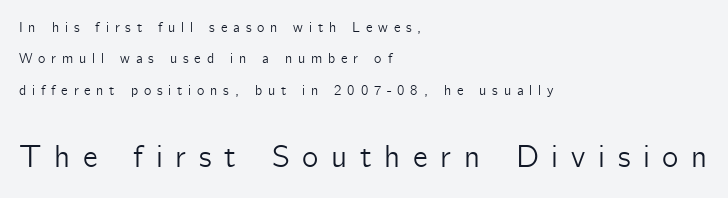
Q: Is the text italic (slanted)? A: No, it is upright.
Q: Is the typeface a serif or a sans-serif typeface? A: Sans-serif.
Q: Is the text underlined? A: No.
Q: How is the paragraph aligned? A: Left-aligned.
Q: Is the spacing between letters normal or unusually wide? A: Unusually wide.
Q: Is the spacing between lines tight, normal or loose? A: Loose.
Q: Which block of text is set in a larger size, the first (top) or the second (bottom)? A: The second (bottom) one.
Q: Width (condensed, normal, or wide)? A: Normal.
Q: Stroke contrast? A: Low.
Q: x-height? A: Medium.
Q: Monospaced? A: No.
